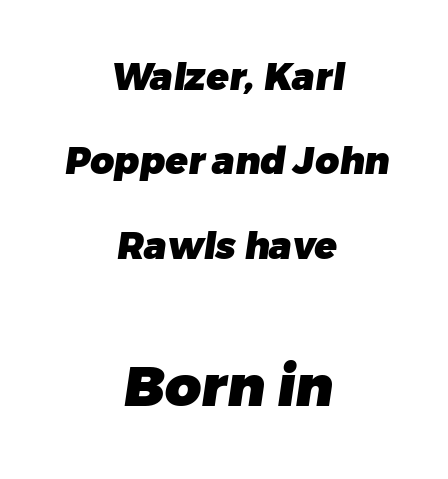
Q: Is the text bold? A: Yes.
Q: Is the typeface a serif or a sans-serif typeface? A: Sans-serif.
Q: Is the text underlined? A: No.
Q: How is the paragraph aligned? A: Centered.
Q: Is the spacing between letters normal or unusually wide? A: Normal.
Q: Is the spacing between lines tight, normal or loose? A: Loose.
Q: Which block of text is set in a larger size, the first (top) or the second (bottom)? A: The second (bottom) one.
Q: Width (condensed, normal, or wide)? A: Normal.
Q: Stroke contrast? A: Low.
Q: x-height? A: Medium.
Q: Monospaced? A: No.
